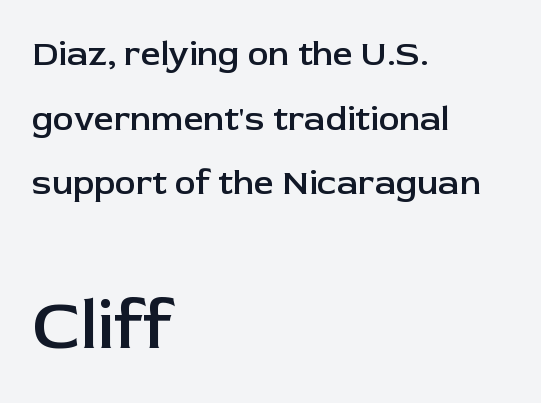
The image shows 70 px semibold sans-serif type, upright; set left-aligned, line spacing 1.85x, normal letter spacing, not underlined; the second (bottom) block is 2.0x larger; low stroke contrast and a medium x-height.
